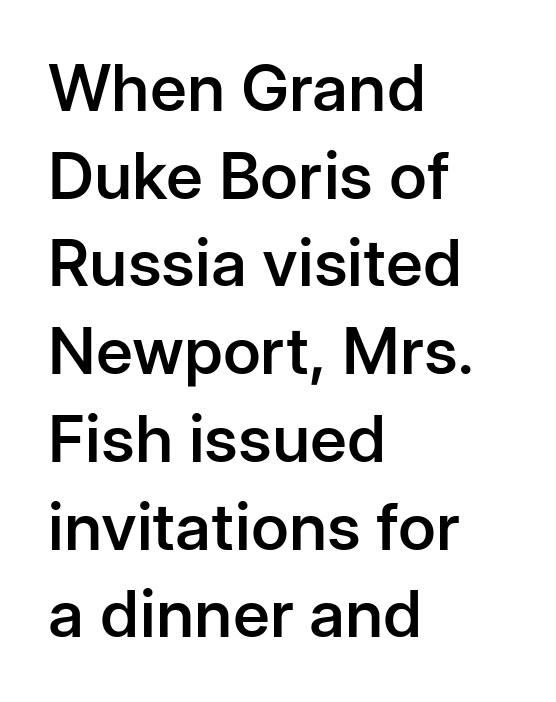
Q: Is the text bold? A: Semi-bold.
Q: Is the text italic (slanted)? A: No, it is upright.
Q: Is the typeface a serif or a sans-serif typeface? A: Sans-serif.
Q: Is the text underlined? A: No.
Q: How is the paragraph aligned? A: Left-aligned.
Q: Is the spacing between letters normal or unusually wide? A: Normal.
Q: Is the spacing between lines tight, normal or loose? A: Normal.
Q: Width (condensed, normal, or wide)? A: Normal.
Q: Stroke contrast? A: Low.
Q: x-height? A: Medium.
Q: Monospaced? A: No.
